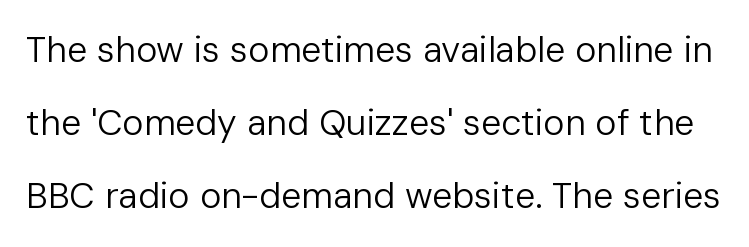
Q: Is the text bold? A: No.
Q: Is the text italic (slanted)? A: No, it is upright.
Q: Is the typeface a serif or a sans-serif typeface? A: Sans-serif.
Q: Is the text underlined? A: No.
Q: Is the spacing between letters normal or unusually wide? A: Normal.
Q: Is the spacing between lines tight, normal or loose? A: Loose.
Q: Width (condensed, normal, or wide)? A: Normal.
Q: Stroke contrast? A: Low.
Q: x-height? A: Medium.
Q: Monospaced? A: No.
